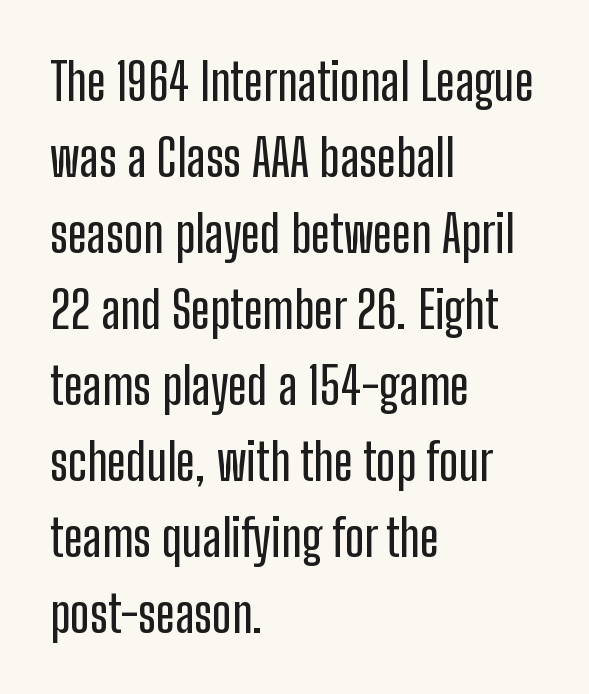
The image shows 51 px condensed sans-serif type, upright; set left-aligned, normal line spacing (1.49x), normal letter spacing, not underlined; low stroke contrast and a medium x-height.
